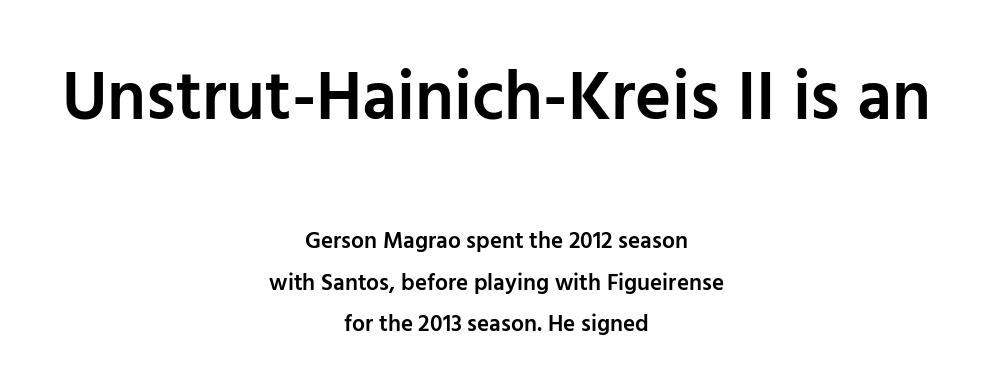
{"serif": "no", "italic": "no", "bold": "semi", "weight": "semibold", "width": "normal", "stroke_contrast": "low", "x_height": "medium", "monospaced": "no", "underline": "no", "align": "center", "line_spacing_ratio": 1.82, "letter_spacing": "normal", "letter_spacing_em": 0.0, "larger_block": "first", "size_ratio": 3.0, "glyph_px": 69}
